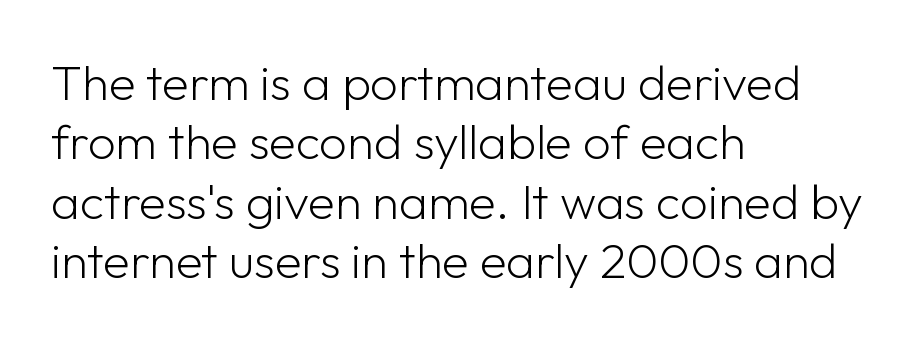
Q: Is the text bold? A: No.
Q: Is the text italic (slanted)? A: No, it is upright.
Q: Is the typeface a serif or a sans-serif typeface? A: Sans-serif.
Q: Is the text underlined? A: No.
Q: How is the paragraph aligned? A: Left-aligned.
Q: Is the spacing between letters normal or unusually wide? A: Normal.
Q: Width (condensed, normal, or wide)? A: Normal.
Q: Stroke contrast? A: Low.
Q: x-height? A: Medium.
Q: Monospaced? A: No.
